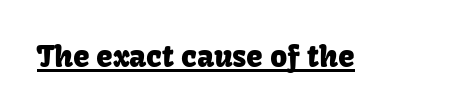
Q: Is the text italic (slanted)? A: No, it is upright.
Q: Is the typeface a serif or a sans-serif typeface? A: Sans-serif.
Q: Is the text underlined? A: Yes.
Q: Is the spacing between letters normal or unusually wide? A: Normal.
Q: Width (condensed, normal, or wide)? A: Normal.
Q: Stroke contrast? A: Low.
Q: x-height? A: Medium.
Q: Monospaced? A: No.
